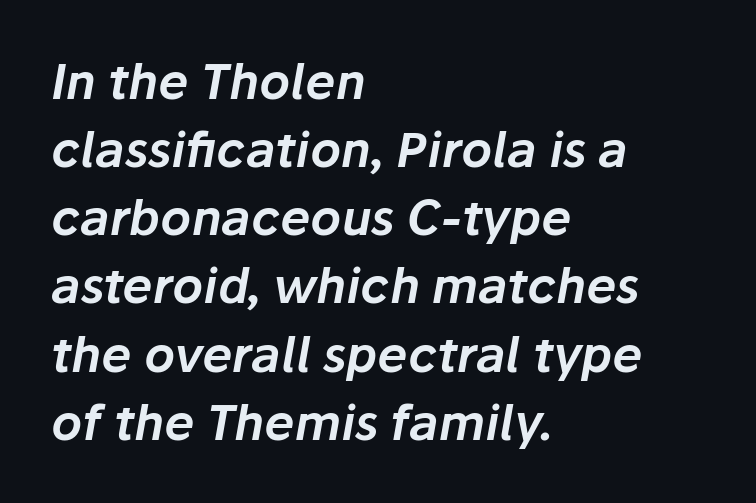
{"italic": "yes", "lean": "right", "slant_degrees": 10, "width": "normal", "stroke_contrast": "low", "x_height": "medium", "monospaced": "no", "underline": "no", "align": "left", "line_spacing": "normal", "line_spacing_ratio": 1.42, "letter_spacing": "normal", "letter_spacing_em": 0.0, "glyph_px": 48}
